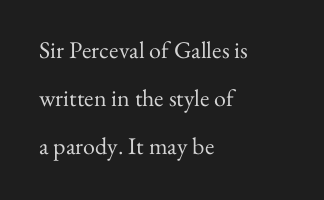
The image shows 24 px text type, upright; set left-aligned, loose line spacing (2.01x), normal letter spacing, not underlined.
